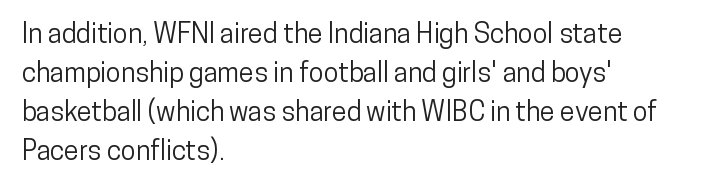
This block has exactly the height ordinary leading produces. The specimen reads as upright at a glance. Letters rest on an invisible, unmarked baseline. Compared with typical body copy, the letter spacing here is the same.
